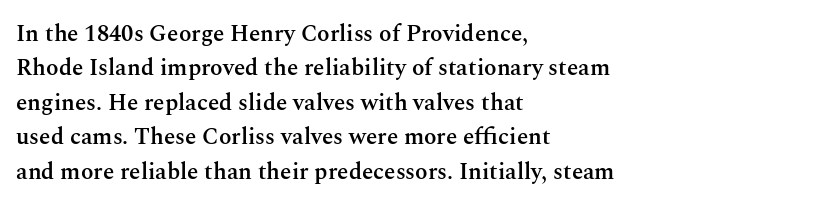
The image shows 23 px text type, upright; set left-aligned, normal line spacing (1.5x), normal letter spacing, not underlined.
